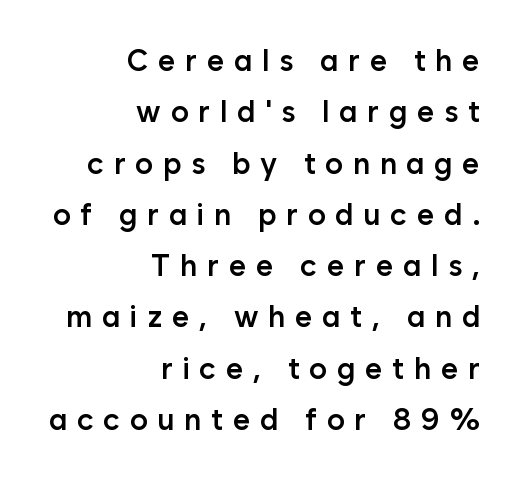
{"serif": "no", "italic": "no", "bold": "semi", "weight": "semibold", "width": "normal", "stroke_contrast": "low", "x_height": "medium", "monospaced": "no", "underline": "no", "align": "right", "line_spacing_ratio": 1.71, "letter_spacing": "wide", "letter_spacing_em": 0.32, "glyph_px": 30}
